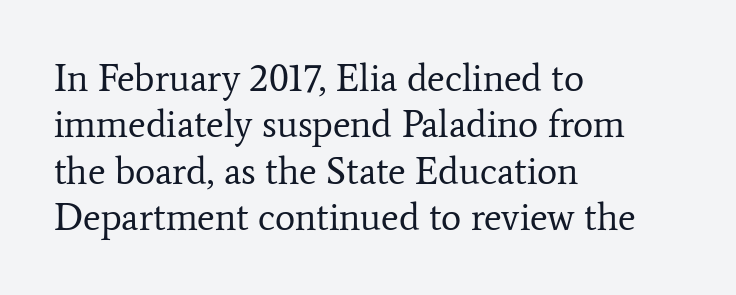
The image shows 38 px regular-weight serif type, upright; set left-aligned, line spacing 1.22x, normal letter spacing, not underlined; low stroke contrast and a medium x-height.
